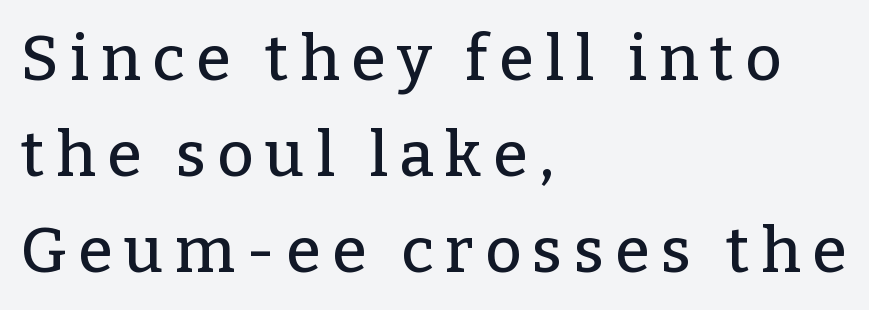
Q: Is the text italic (slanted)? A: No, it is upright.
Q: Is the typeface a serif or a sans-serif typeface? A: Serif.
Q: Is the text underlined? A: No.
Q: How is the paragraph aligned? A: Left-aligned.
Q: Is the spacing between lines tight, normal or loose? A: Normal.
Q: Width (condensed, normal, or wide)? A: Normal.
Q: Stroke contrast? A: Low.
Q: x-height? A: Medium.
Q: Monospaced? A: No.
